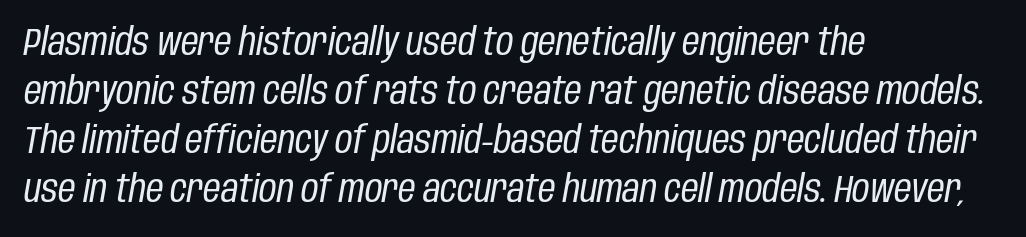
Stem width sits at or under what a default text font uses. Tracking here is standard; glyphs follow each other at the usual distance. Does the lettering tilt? It does — this is italic. The paragraph shown leans on its left margin. Reading down the column, the eye jumps a familiar distance to each next line. Note the varied advance widths — an 'i' is clearly narrower than an 'm'.
